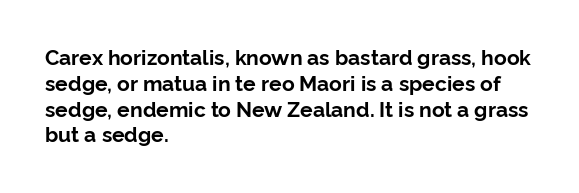
The image shows 21 px bold type, upright; set left-aligned, line spacing 1.23x, normal letter spacing, not underlined.
